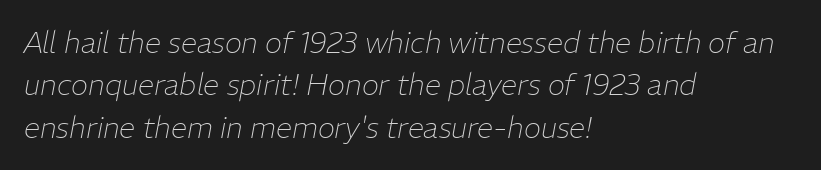
Q: Is the text bold? A: No.
Q: Is the text italic (slanted)? A: Yes, it leans right by about 11 degrees.
Q: Is the text underlined? A: No.
Q: How is the paragraph aligned? A: Left-aligned.
Q: Is the spacing between letters normal or unusually wide? A: Normal.
Q: Is the spacing between lines tight, normal or loose? A: Normal.
Q: Width (condensed, normal, or wide)? A: Normal.
Q: Stroke contrast? A: Low.
Q: x-height? A: Medium.
Q: Monospaced? A: No.
